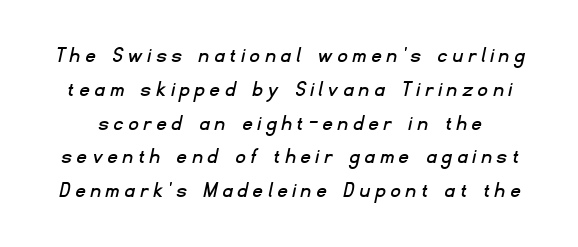
The image shows 23 px text type; set normal line spacing (1.47x), unusually wide letter spacing (+0.26 em), not underlined.
